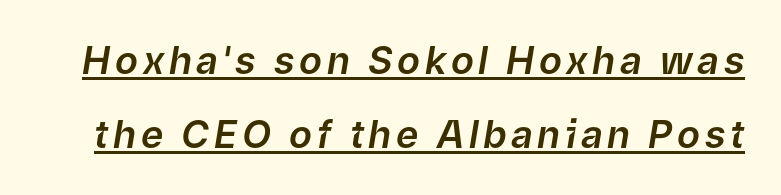
{"italic": "yes", "lean": "right", "slant_degrees": 9, "width": "normal", "stroke_contrast": "low", "x_height": "medium", "monospaced": "no", "underline": "yes", "line_spacing": "loose", "line_spacing_ratio": 1.94, "glyph_px": 38}
